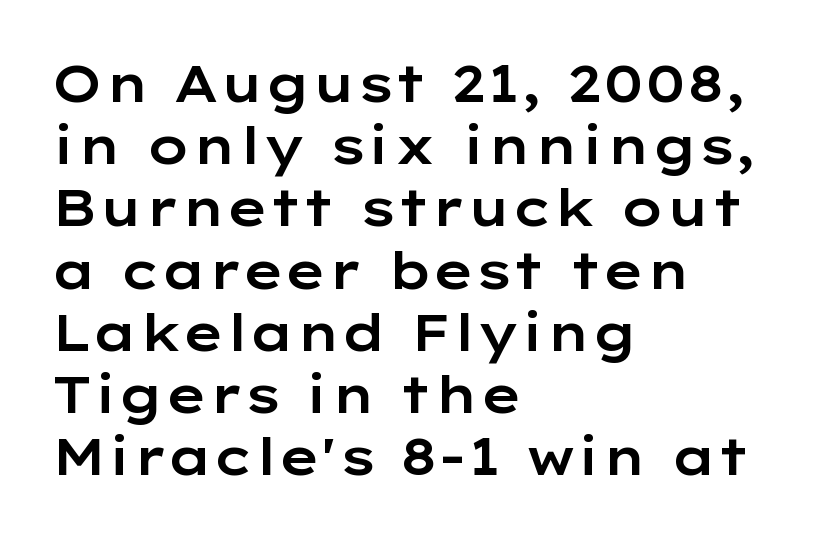
The image shows 51 px wide sans-serif type, upright; set left-aligned, line spacing 1.22x, normal letter spacing, not underlined; low stroke contrast and a medium x-height.
